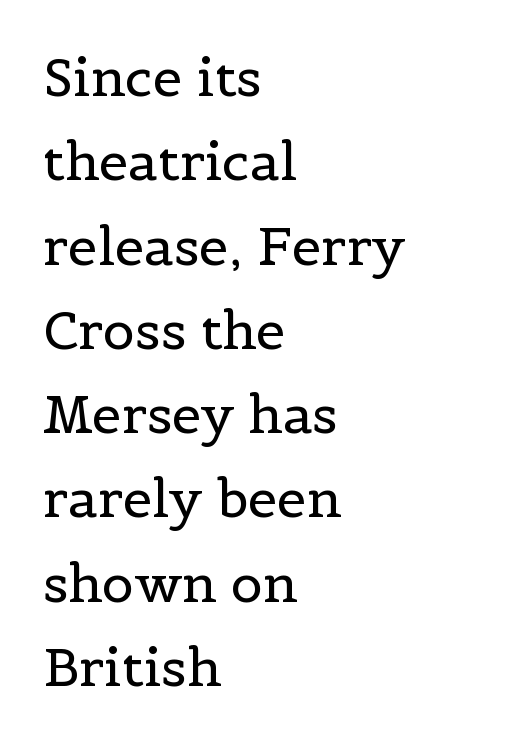
{"serif": "yes", "italic": "no", "bold": "no", "weight": "regular", "width": "normal", "x_height": "medium", "monospaced": "no", "underline": "no", "align": "left", "line_spacing": "normal", "line_spacing_ratio": 1.59, "letter_spacing": "normal", "letter_spacing_em": 0.0, "glyph_px": 53}
